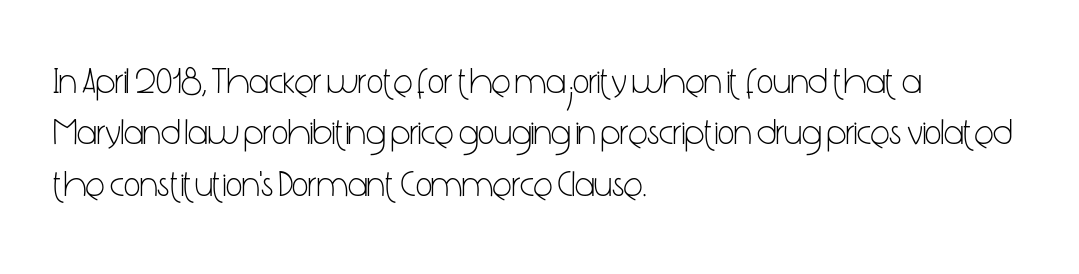
{"serif": "no", "italic": "no", "bold": "no", "weight": "light", "width": "condensed", "stroke_contrast": "low", "x_height": "medium", "monospaced": "no", "underline": "no", "align": "left", "line_spacing": "normal", "line_spacing_ratio": 1.43, "letter_spacing": "normal", "letter_spacing_em": 0.0, "glyph_px": 36}
